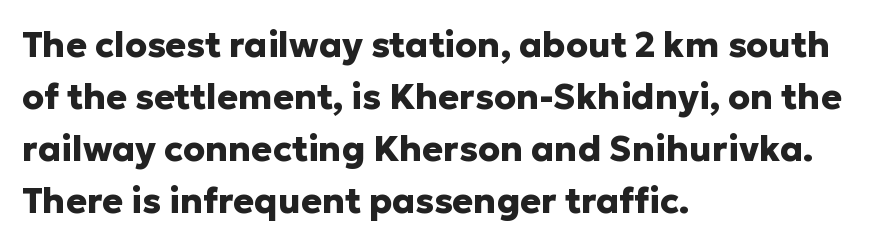
Q: Is the text bold? A: Yes.
Q: Is the text italic (slanted)? A: No, it is upright.
Q: Is the typeface a serif or a sans-serif typeface? A: Sans-serif.
Q: Is the text underlined? A: No.
Q: How is the paragraph aligned? A: Left-aligned.
Q: Is the spacing between letters normal or unusually wide? A: Normal.
Q: Is the spacing between lines tight, normal or loose? A: Normal.
Q: Width (condensed, normal, or wide)? A: Normal.
Q: Stroke contrast? A: Low.
Q: x-height? A: Medium.
Q: Monospaced? A: No.
